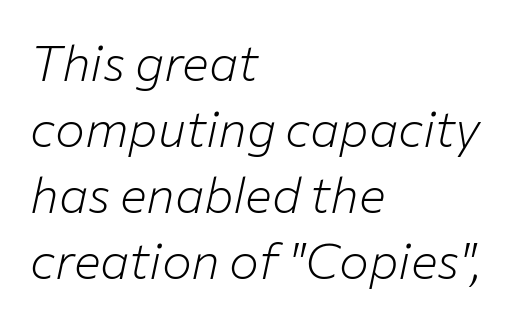
The image shows 50 px light type, italic (leaning right); set left-aligned, normal line spacing (1.32x), normal letter spacing, not underlined; low stroke contrast and a medium x-height.
